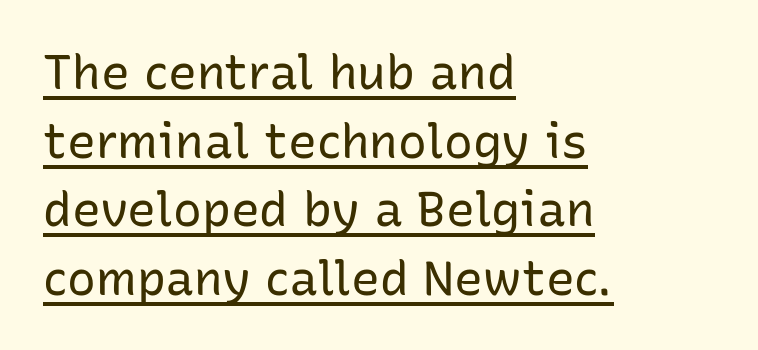
{"serif": "no", "italic": "no", "bold": "no", "weight": "regular", "width": "normal", "stroke_contrast": "low", "x_height": "medium", "monospaced": "no", "underline": "yes", "align": "left", "line_spacing": "normal", "line_spacing_ratio": 1.43, "letter_spacing": "normal", "letter_spacing_em": 0.0, "glyph_px": 48}
